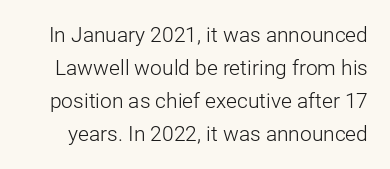
Nobody touched the tracking dial on this one. The rows are spaced the way most documents space them. This is the regular roman posture of the typeface. A clean baseline with only descenders dipping below it. The font sits on the lighter half of the weight spectrum, regular included.
